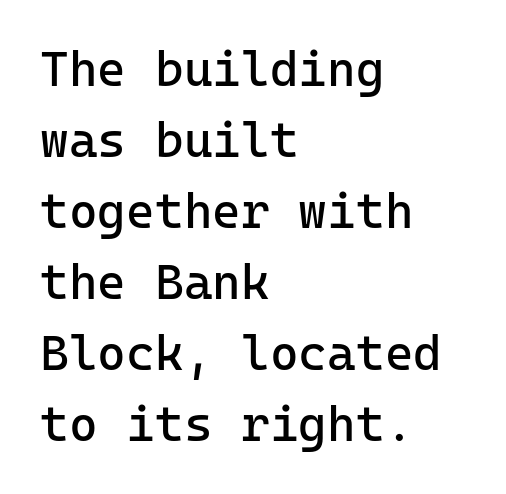
Q: Is the text bold? A: No.
Q: Is the text italic (slanted)? A: No, it is upright.
Q: Is the typeface a serif or a sans-serif typeface? A: Sans-serif.
Q: Is the text underlined? A: No.
Q: How is the paragraph aligned? A: Left-aligned.
Q: Is the spacing between letters normal or unusually wide? A: Normal.
Q: Is the spacing between lines tight, normal or loose? A: Normal.
Q: Width (condensed, normal, or wide)? A: Normal.
Q: Stroke contrast? A: Low.
Q: x-height? A: Medium.
Q: Monospaced? A: Yes.
